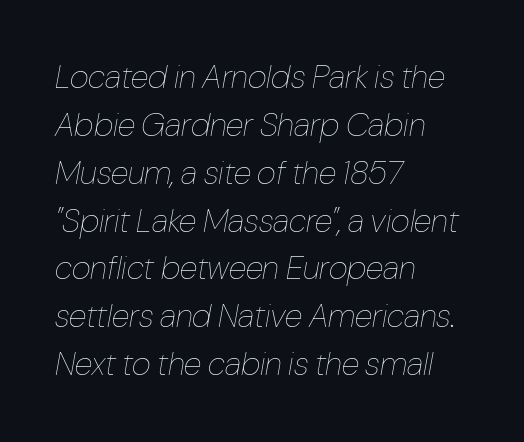
The image shows 33 px thin, condensed type, italic (leaning right); set left-aligned, normal line spacing (1.45x), normal letter spacing, not underlined; low stroke contrast and a medium x-height.
